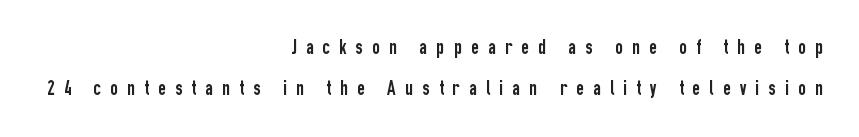
{"italic": "no", "underline": "no", "align": "right", "line_spacing": "loose", "line_spacing_ratio": 1.96, "letter_spacing": "wide", "letter_spacing_em": 0.44, "glyph_px": 21}
